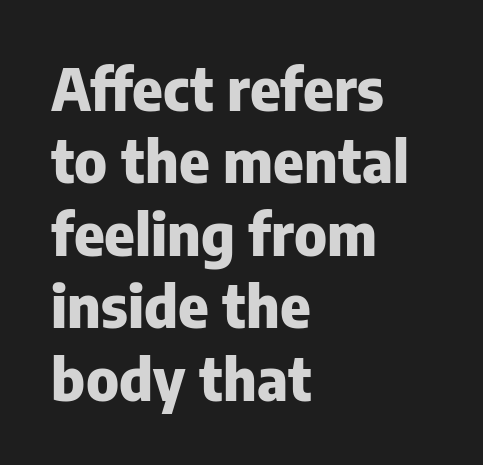
The image shows 58 px heavy sans-serif type, upright; set left-aligned, normal line spacing (1.25x), normal letter spacing, not underlined; low stroke contrast and a medium x-height.
